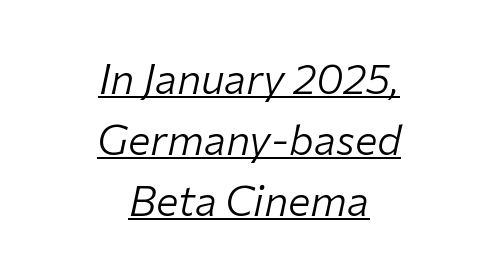
Each word holds together tightly as a unit, with standard inter-letter gaps. Heft: none added — not bold. Short and long lines alike share a common midpoint. Observe the lean: these are italic letterforms.
